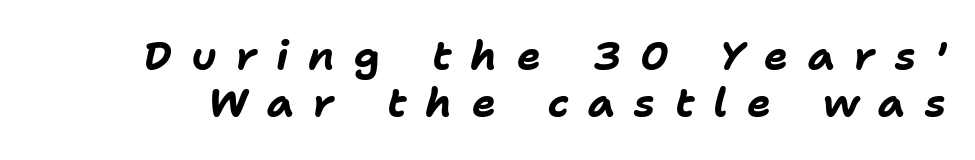
Q: Is the text bold? A: Yes.
Q: Is the text italic (slanted)? A: Yes, it leans right by about 11 degrees.
Q: Is the text underlined? A: No.
Q: Is the spacing between letters normal or unusually wide? A: Unusually wide.
Q: Width (condensed, normal, or wide)? A: Normal.
Q: Stroke contrast? A: Low.
Q: x-height? A: Medium.
Q: Monospaced? A: No.
